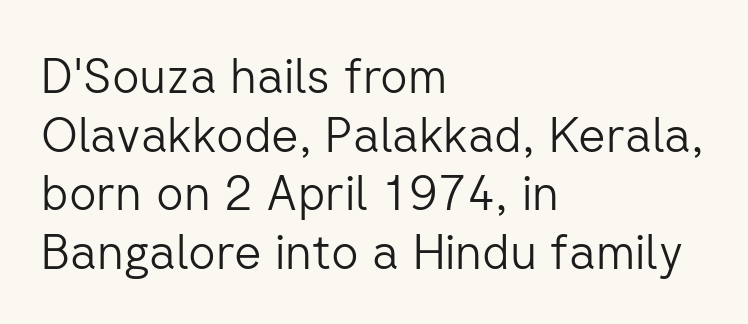
Q: Is the text bold? A: No.
Q: Is the text italic (slanted)? A: No, it is upright.
Q: Is the typeface a serif or a sans-serif typeface? A: Sans-serif.
Q: Is the text underlined? A: No.
Q: How is the paragraph aligned? A: Left-aligned.
Q: Is the spacing between letters normal or unusually wide? A: Normal.
Q: Width (condensed, normal, or wide)? A: Normal.
Q: Stroke contrast? A: Low.
Q: x-height? A: Medium.
Q: Monospaced? A: No.
